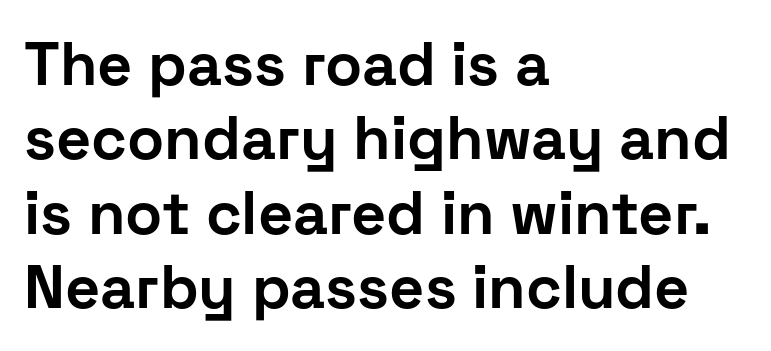
The image shows 61 px bold sans-serif type, upright; set left-aligned, line spacing 1.22x, normal letter spacing, not underlined; low stroke contrast and a medium x-height.
